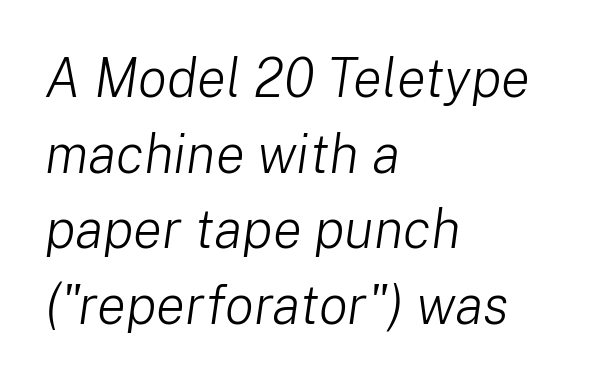
{"italic": "yes", "lean": "right", "slant_degrees": 8, "bold": "no", "weight": "light", "width": "normal", "stroke_contrast": "low", "x_height": "medium", "monospaced": "no", "underline": "no", "align": "left", "line_spacing": "normal", "line_spacing_ratio": 1.4, "letter_spacing": "normal", "letter_spacing_em": 0.0, "glyph_px": 54}
